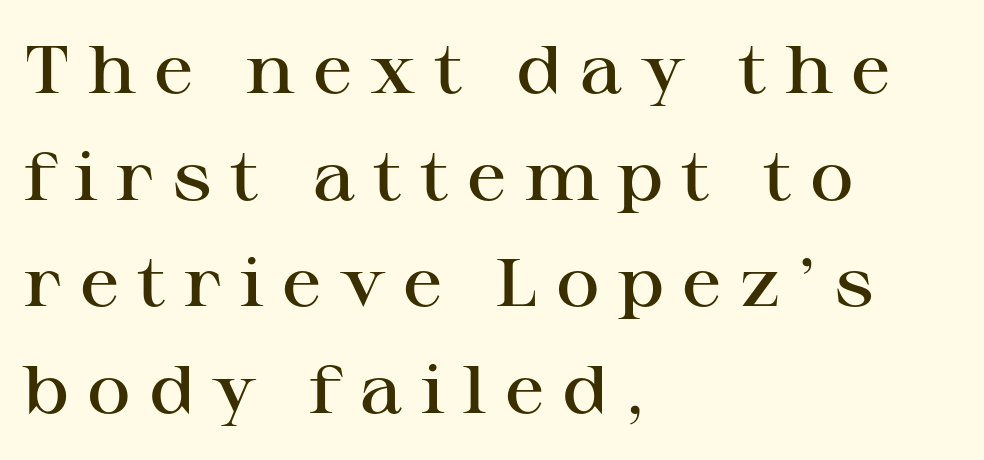
Does the copy run flush right? No — it runs flush left. Style check: upright. The rendering uses natural spacing where letterforms have individual widths. Typographic density is moderately raised because the face is semibold.
